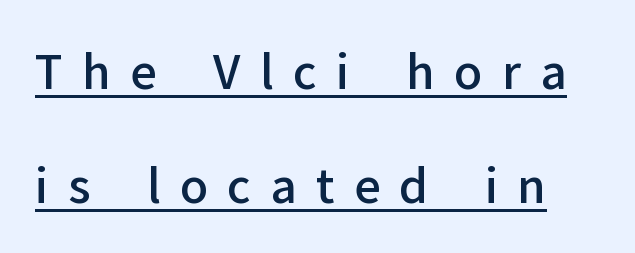
The image shows 46 px semibold sans-serif type, upright; set loose line spacing (2.47x), unusually wide letter spacing (+0.42 em), underlined; low stroke contrast and a medium x-height.
